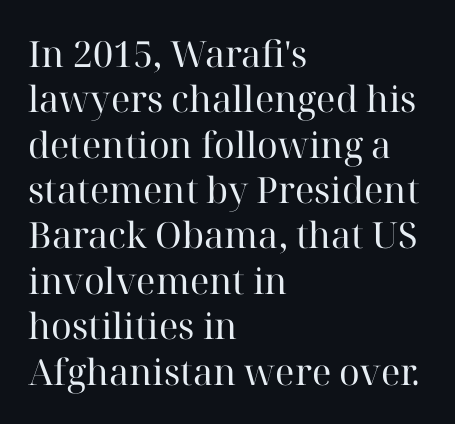
Q: Is the text bold? A: No.
Q: Is the text italic (slanted)? A: No, it is upright.
Q: Is the typeface a serif or a sans-serif typeface? A: Serif.
Q: Is the text underlined? A: No.
Q: How is the paragraph aligned? A: Left-aligned.
Q: Is the spacing between letters normal or unusually wide? A: Normal.
Q: Is the spacing between lines tight, normal or loose? A: Normal.
Q: Width (condensed, normal, or wide)? A: Normal.
Q: Stroke contrast? A: High.
Q: x-height? A: Medium.
Q: Monospaced? A: No.
